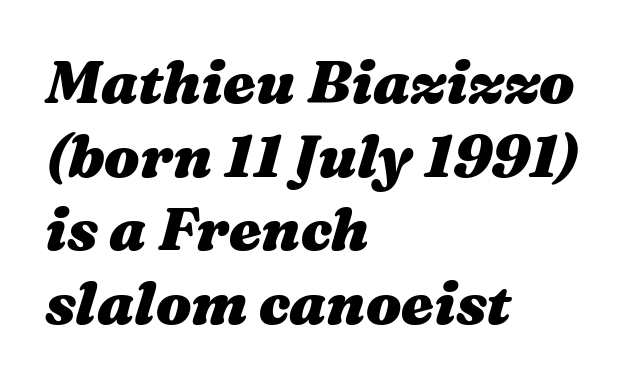
The image shows 59 px heavy, wide type, italic (leaning right); set left-aligned, normal line spacing (1.25x), normal letter spacing, not underlined; medium stroke contrast and a medium x-height.
